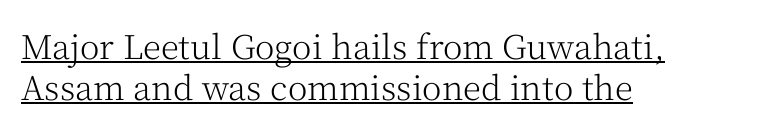
Q: Is the text bold? A: No.
Q: Is the text italic (slanted)? A: No, it is upright.
Q: Is the typeface a serif or a sans-serif typeface? A: Serif.
Q: Is the text underlined? A: Yes.
Q: How is the paragraph aligned? A: Left-aligned.
Q: Is the spacing between letters normal or unusually wide? A: Normal.
Q: Width (condensed, normal, or wide)? A: Normal.
Q: Stroke contrast? A: Medium.
Q: x-height? A: Medium.
Q: Monospaced? A: No.
